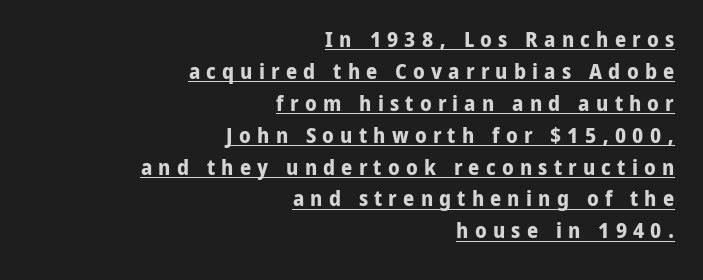
Q: Is the text bold? A: Yes.
Q: Is the text italic (slanted)? A: No, it is upright.
Q: Is the text underlined? A: Yes.
Q: How is the paragraph aligned? A: Right-aligned.
Q: Is the spacing between letters normal or unusually wide? A: Unusually wide.
Q: Is the spacing between lines tight, normal or loose? A: Normal.
